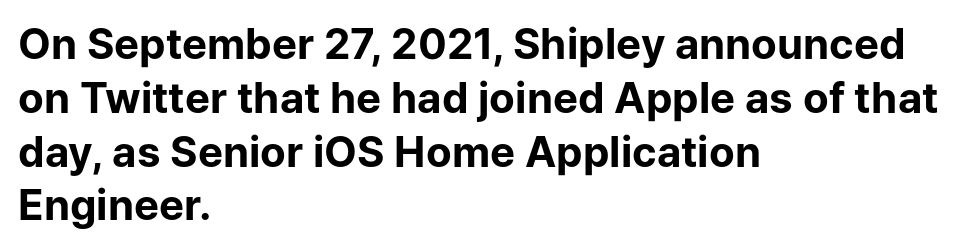
The image shows 42 px bold sans-serif type, upright; set left-aligned, normal line spacing (1.28x), normal letter spacing, not underlined; low stroke contrast and a medium x-height.
